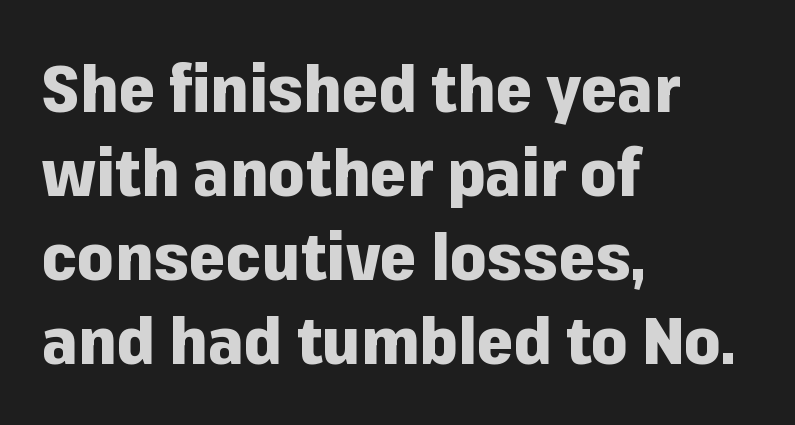
{"serif": "no", "italic": "no", "bold": "yes", "weight": "heavy", "width": "normal", "stroke_contrast": "low", "x_height": "medium", "monospaced": "no", "underline": "no", "align": "left", "line_spacing": "normal", "line_spacing_ratio": 1.29, "letter_spacing": "normal", "letter_spacing_em": 0.0, "glyph_px": 65}
